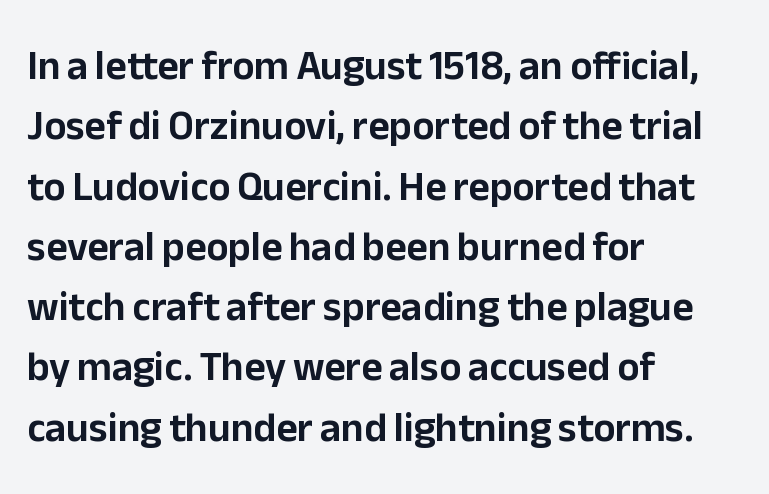
This is sans-serif lettering, the kind often seen on screens and signage. Is there much room between lines? A standard amount, neither cramped nor airy. Each word holds together tightly as a unit, with standard inter-letter gaps. The passage shown is not underscored anywhere. A typesetter would call this proportional, since set widths differ per character.
